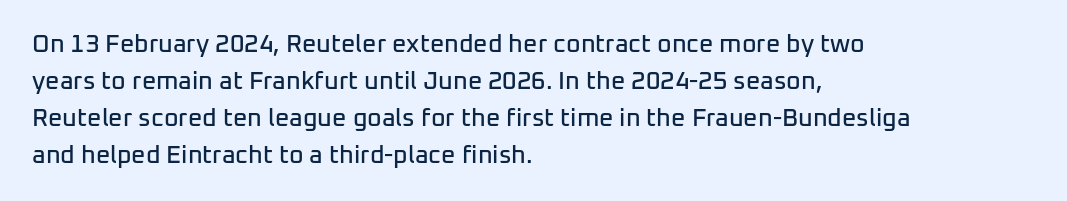
Q: Is the text italic (slanted)? A: No, it is upright.
Q: Is the text underlined? A: No.
Q: How is the paragraph aligned? A: Left-aligned.
Q: Is the spacing between letters normal or unusually wide? A: Normal.
Q: Is the spacing between lines tight, normal or loose? A: Normal.
